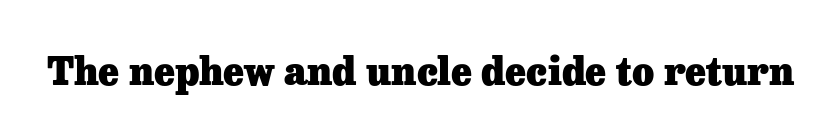
Q: Is the text bold? A: Yes.
Q: Is the text italic (slanted)? A: No, it is upright.
Q: Is the typeface a serif or a sans-serif typeface? A: Serif.
Q: Is the text underlined? A: No.
Q: Is the spacing between letters normal or unusually wide? A: Normal.
Q: Width (condensed, normal, or wide)? A: Normal.
Q: Stroke contrast? A: Low.
Q: x-height? A: Medium.
Q: Monospaced? A: No.
